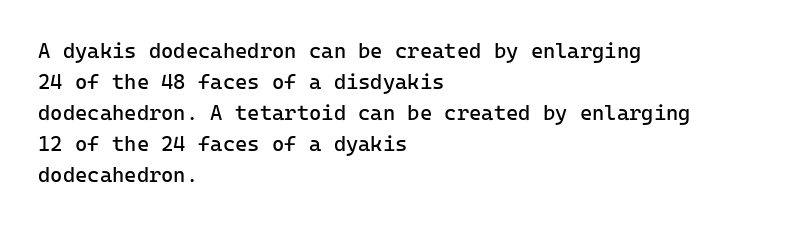
No chunkiness to these letters — they're not bold. The area under the type is left untouched. This rendering uses left alignment, leaving the right contour irregular. The font's upright variant was chosen for this text. Compared with typical body copy, the letter spacing here is the same.
